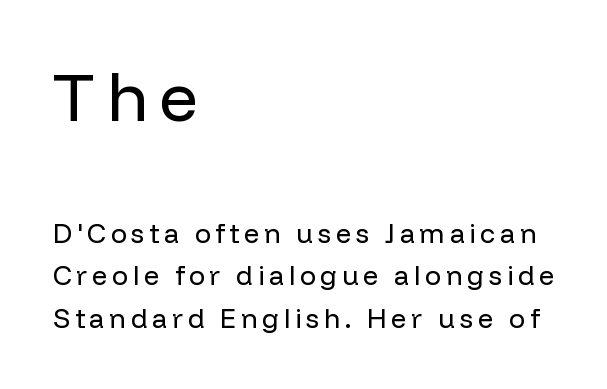
{"serif": "no", "italic": "no", "bold": "no", "weight": "regular", "width": "normal", "stroke_contrast": "low", "x_height": "medium", "monospaced": "no", "underline": "no", "align": "left", "line_spacing": "normal", "line_spacing_ratio": 1.59, "larger_block": "first", "size_ratio": 2.52, "glyph_px": 68}
